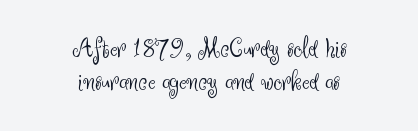
Which margin do the lines hug? Neither — every line sits in the middle. Stroke terminals: plain, sans-serif. Characters follow at the spacing the type designer built in. Tall strokes in this sample are plumb rather than angled.
